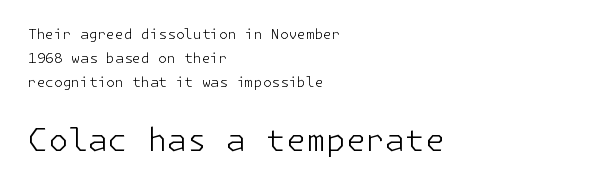
Q: Is the text bold? A: No.
Q: Is the text italic (slanted)? A: No, it is upright.
Q: Is the typeface a serif or a sans-serif typeface? A: Sans-serif.
Q: Is the text underlined? A: No.
Q: How is the paragraph aligned? A: Left-aligned.
Q: Is the spacing between letters normal or unusually wide? A: Normal.
Q: Which block of text is set in a larger size, the first (top) or the second (bottom)? A: The second (bottom) one.
Q: Width (condensed, normal, or wide)? A: Normal.
Q: Stroke contrast? A: Low.
Q: x-height? A: Medium.
